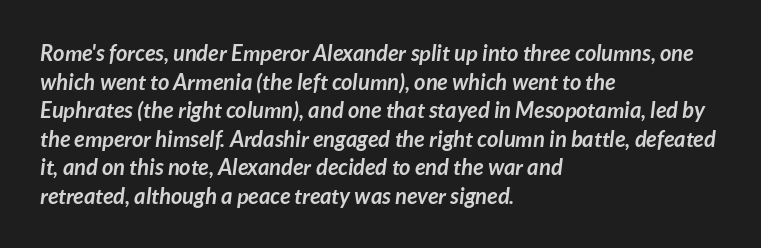
Q: Is the text bold? A: Yes.
Q: Is the text underlined? A: No.
Q: How is the paragraph aligned? A: Left-aligned.
Q: Is the spacing between letters normal or unusually wide? A: Normal.
Q: Is the spacing between lines tight, normal or loose? A: Normal.
